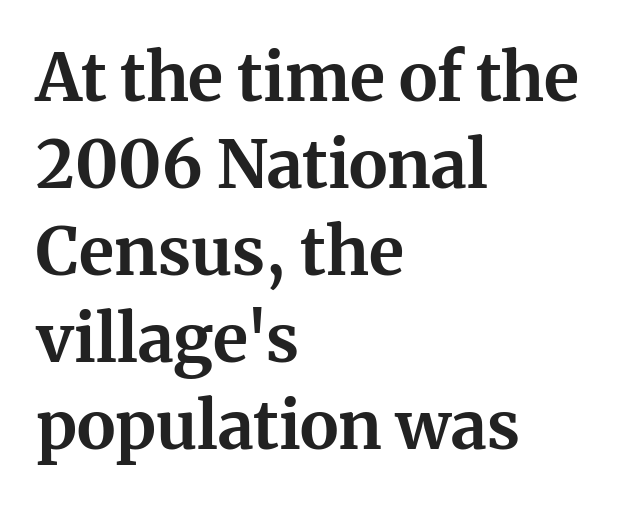
Compared with a centered layout, this one pins lines to the left instead. The space beneath each line is pristine and unruled. Is this a fixed-width face? No — the glyphs have proportional, varying widths. The rendering shows small feet on the letterforms — a serif design. Each glyph is drawn with heavy, bold strokes. These lines sit exactly where default settings would place them.
